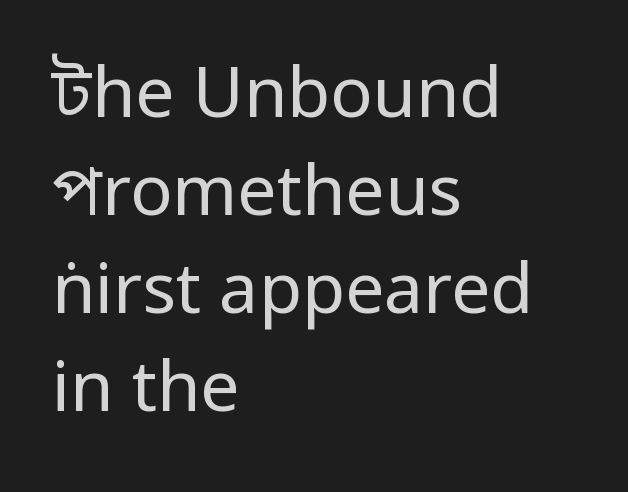
Is there any slant? The stems are plumb. A quiet, ordinary-to-light weight characterises the typeface. The space beneath each line is pristine and unruled. Short note: letters normally spaced.
